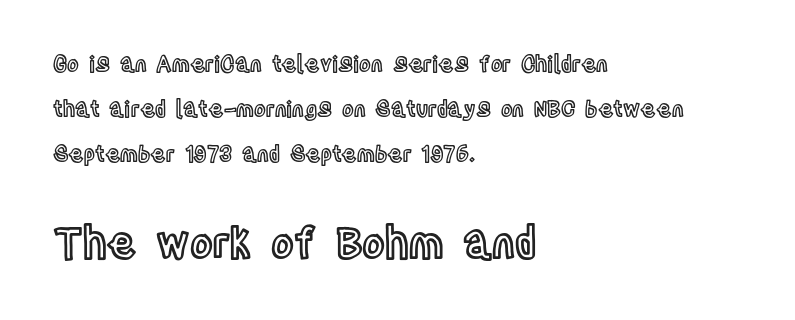
Q: Is the text italic (slanted)? A: No, it is upright.
Q: Is the text underlined? A: No.
Q: How is the paragraph aligned? A: Left-aligned.
Q: Is the spacing between letters normal or unusually wide? A: Normal.
Q: Is the spacing between lines tight, normal or loose? A: Loose.
Q: Which block of text is set in a larger size, the first (top) or the second (bottom)? A: The second (bottom) one.
Q: Width (condensed, normal, or wide)? A: Condensed.
Q: x-height? A: Large.
Q: Monospaced? A: No.
